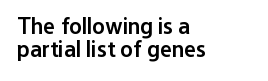
Q: Is the text bold? A: Semi-bold.
Q: Is the text italic (slanted)? A: No, it is upright.
Q: Is the text underlined? A: No.
Q: How is the paragraph aligned? A: Left-aligned.
Q: Is the spacing between letters normal or unusually wide? A: Normal.
Q: Is the spacing between lines tight, normal or loose? A: Tight.
